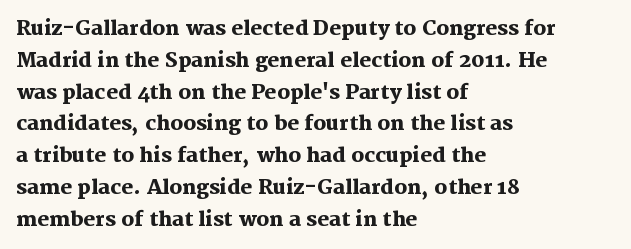
{"italic": "no", "bold": "yes", "underline": "no", "align": "left", "line_spacing": "normal", "line_spacing_ratio": 1.59, "letter_spacing": "normal", "letter_spacing_em": 0.0, "glyph_px": 20}
